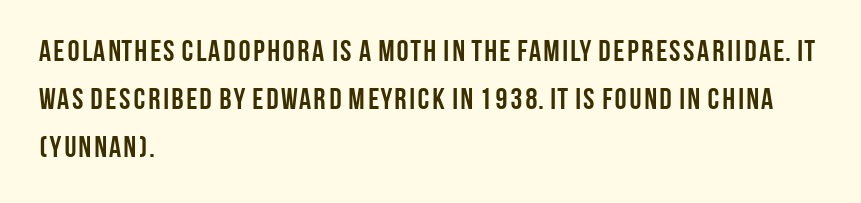
The image shows 30 px semibold, condensed sans-serif type, upright; set left-aligned, normal line spacing (1.6x), normal letter spacing, not underlined; low stroke contrast and a large x-height.
